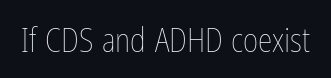
Q: Is the text bold? A: No.
Q: Is the text italic (slanted)? A: No, it is upright.
Q: Is the text underlined? A: No.
Q: Is the spacing between letters normal or unusually wide? A: Normal.
Q: Width (condensed, normal, or wide)? A: Condensed.
Q: Stroke contrast? A: Low.
Q: x-height? A: Medium.
Q: Monospaced? A: No.
